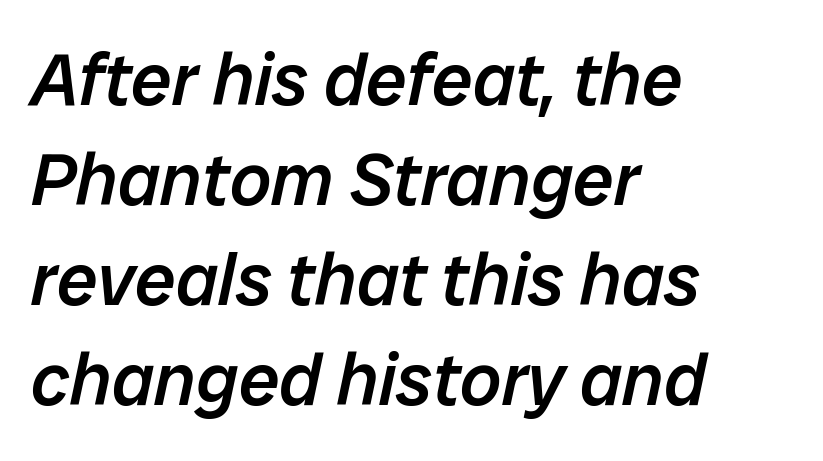
{"italic": "yes", "lean": "right", "slant_degrees": 12, "bold": "semi", "weight": "semibold", "width": "normal", "stroke_contrast": "low", "x_height": "medium", "monospaced": "no", "underline": "no", "align": "left", "line_spacing": "normal", "line_spacing_ratio": 1.37, "letter_spacing": "normal", "letter_spacing_em": 0.0, "glyph_px": 73}
